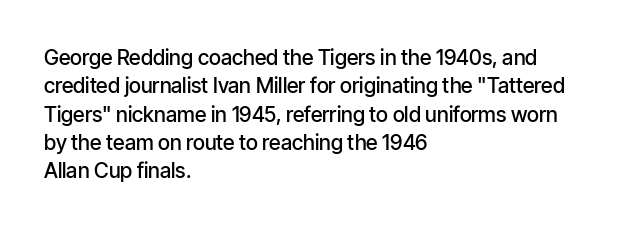
Q: Is the text bold? A: Semi-bold.
Q: Is the text italic (slanted)? A: No, it is upright.
Q: Is the text underlined? A: No.
Q: How is the paragraph aligned? A: Left-aligned.
Q: Is the spacing between letters normal or unusually wide? A: Normal.
Q: Is the spacing between lines tight, normal or loose? A: Normal.
